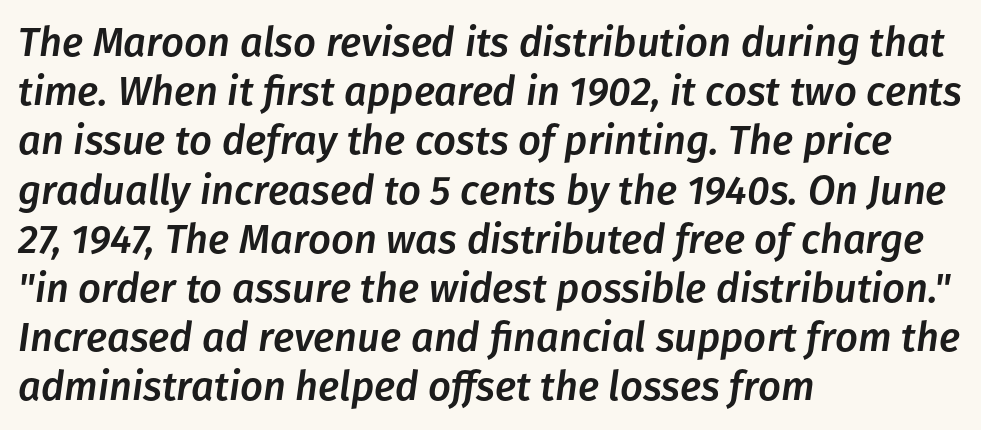
{"italic": "yes", "lean": "right", "slant_degrees": 8, "width": "normal", "stroke_contrast": "low", "x_height": "medium", "monospaced": "no", "underline": "no", "align": "left", "line_spacing_ratio": 1.23, "letter_spacing": "normal", "letter_spacing_em": 0.0, "glyph_px": 40}
